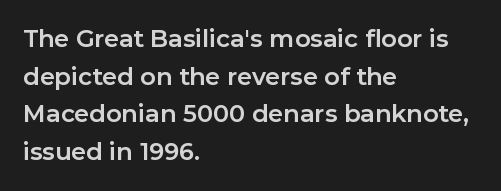
Heavy, bold letterforms. Quick note: underline off. The space between consecutive lines is moderate. This is roman type, the default non-slanted kind. The compositor pushed each line to the left boundary.
